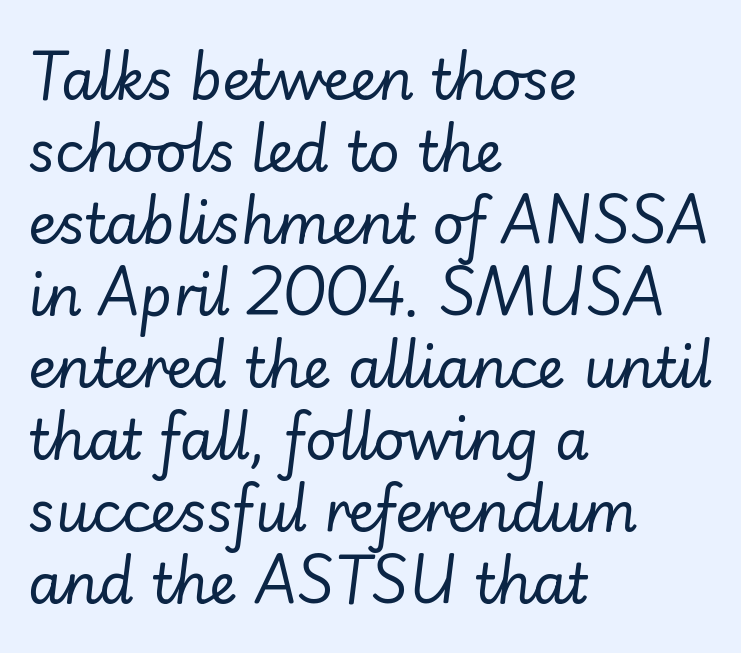
Students, observe: this is what conventionally led text looks like. Plain, unruled lines of type. The passage shown leans; its letterforms are oblique. The strokes are not fattened; the text isn't bold.
